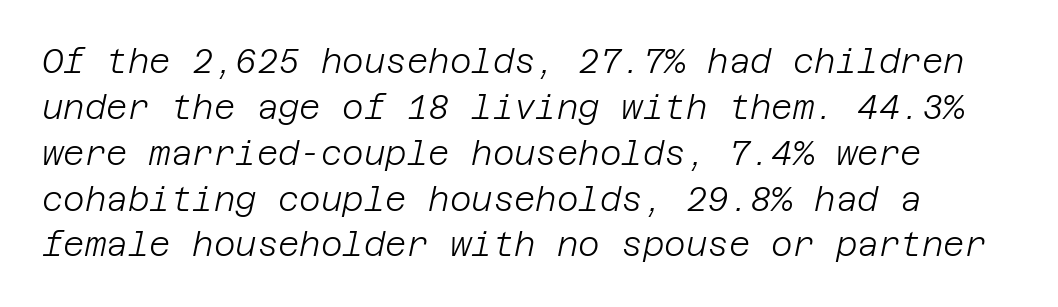
{"italic": "yes", "lean": "right", "slant_degrees": 12, "bold": "no", "weight": "light", "width": "normal", "stroke_contrast": "low", "x_height": "large", "underline": "no", "line_spacing": "normal", "line_spacing_ratio": 1.39, "letter_spacing": "normal", "letter_spacing_em": 0.0, "glyph_px": 33}
